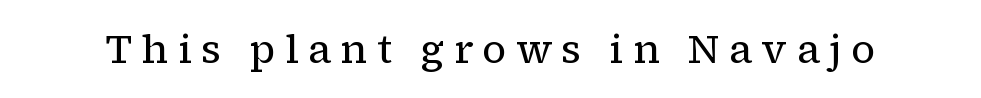
Q: Is the text bold? A: No.
Q: Is the text italic (slanted)? A: No, it is upright.
Q: Is the typeface a serif or a sans-serif typeface? A: Serif.
Q: Is the text underlined? A: No.
Q: Is the spacing between letters normal or unusually wide? A: Unusually wide.
Q: Width (condensed, normal, or wide)? A: Normal.
Q: Stroke contrast? A: Low.
Q: x-height? A: Medium.
Q: Monospaced? A: No.
